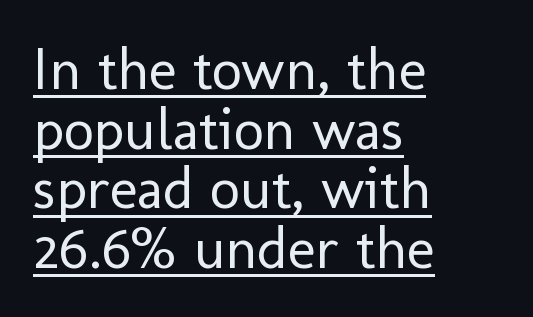
The image shows 59 px regular-weight sans-serif type, upright; set left-aligned, tight line spacing (1.01x), normal letter spacing, underlined; low stroke contrast and a medium x-height.
